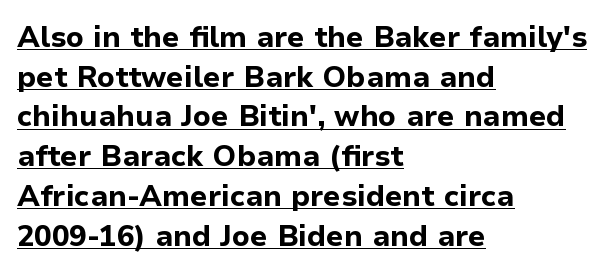
{"serif": "no", "italic": "no", "bold": "yes", "weight": "bold", "width": "normal", "stroke_contrast": "low", "x_height": "medium", "monospaced": "no", "underline": "yes", "align": "left", "line_spacing": "normal", "line_spacing_ratio": 1.37, "letter_spacing": "normal", "letter_spacing_em": 0.0, "glyph_px": 29}
